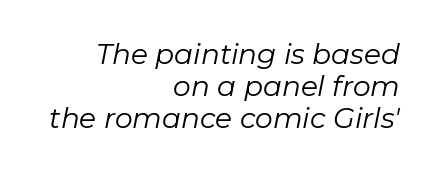
Q: Is the text bold? A: No.
Q: Is the text italic (slanted)? A: Yes, it leans right by about 11 degrees.
Q: Is the text underlined? A: No.
Q: How is the paragraph aligned? A: Right-aligned.
Q: Is the spacing between letters normal or unusually wide? A: Normal.
Q: Is the spacing between lines tight, normal or loose? A: Tight.
Q: Width (condensed, normal, or wide)? A: Normal.
Q: Stroke contrast? A: Low.
Q: x-height? A: Medium.
Q: Monospaced? A: No.
